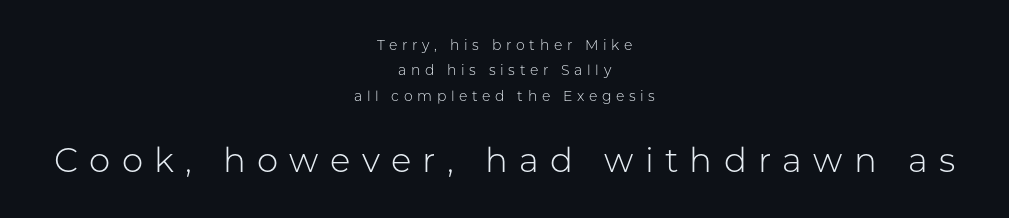
Teacher's note: observe the equal gaps on both sides — that is centered alignment. This sample has the flowing, uneven cadence of proportional lettering. Short note: letters widely spaced. Think standard paragraph weight, or any step lighter than that. Rendered with straight, roman letterforms.
